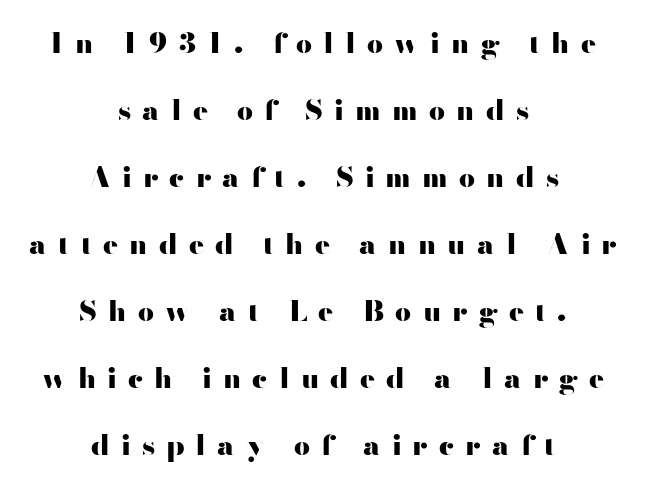
The image shows 28 px heavy, wide type, upright; set centered, loose line spacing (2.39x), unusually wide letter spacing (+0.4 em), not underlined; high stroke contrast and a small x-height.
